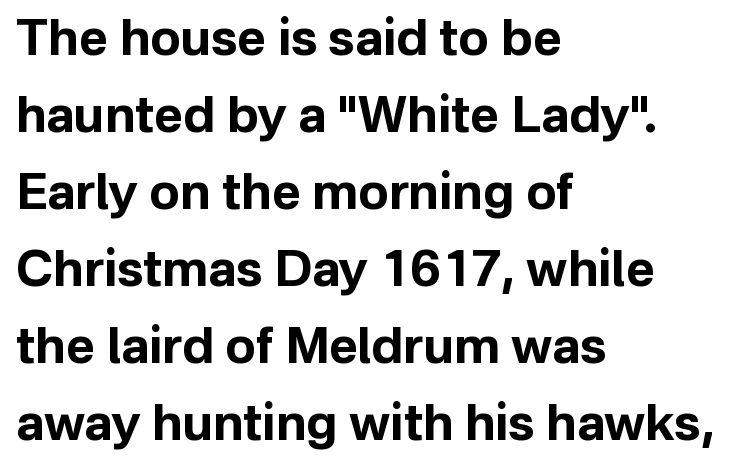
{"serif": "no", "italic": "no", "bold": "yes", "weight": "bold", "width": "normal", "stroke_contrast": "low", "x_height": "medium", "monospaced": "no", "underline": "no", "align": "left", "line_spacing": "normal", "line_spacing_ratio": 1.54, "letter_spacing": "normal", "letter_spacing_em": 0.0, "glyph_px": 50}
